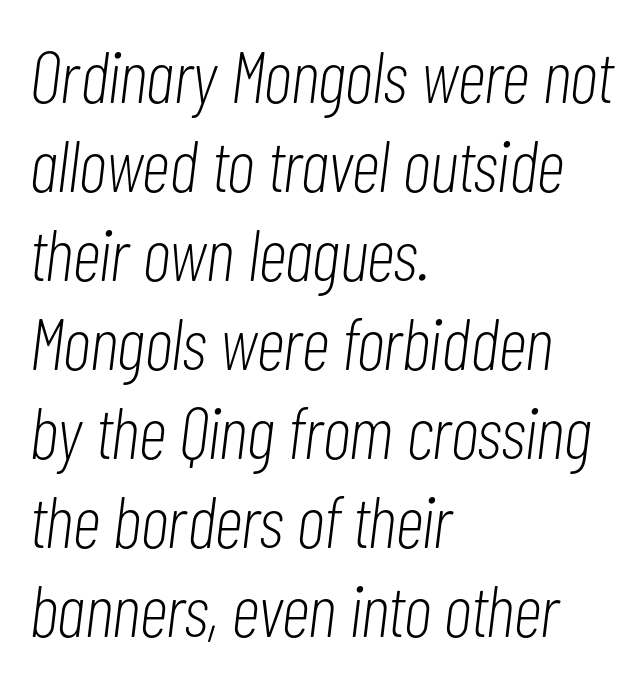
The image shows 73 px light, condensed type, italic (leaning right); set left-aligned, line spacing 1.22x, normal letter spacing, not underlined; low stroke contrast and a medium x-height.
